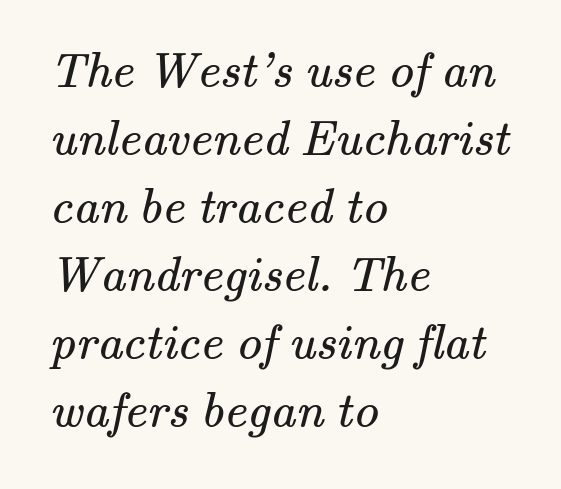
{"serif": "yes", "bold": "no", "weight": "regular", "width": "normal", "stroke_contrast": "medium", "x_height": "small", "monospaced": "no", "underline": "no", "align": "left", "line_spacing": "normal", "line_spacing_ratio": 1.36, "letter_spacing": "normal", "letter_spacing_em": 0.0, "glyph_px": 50}
